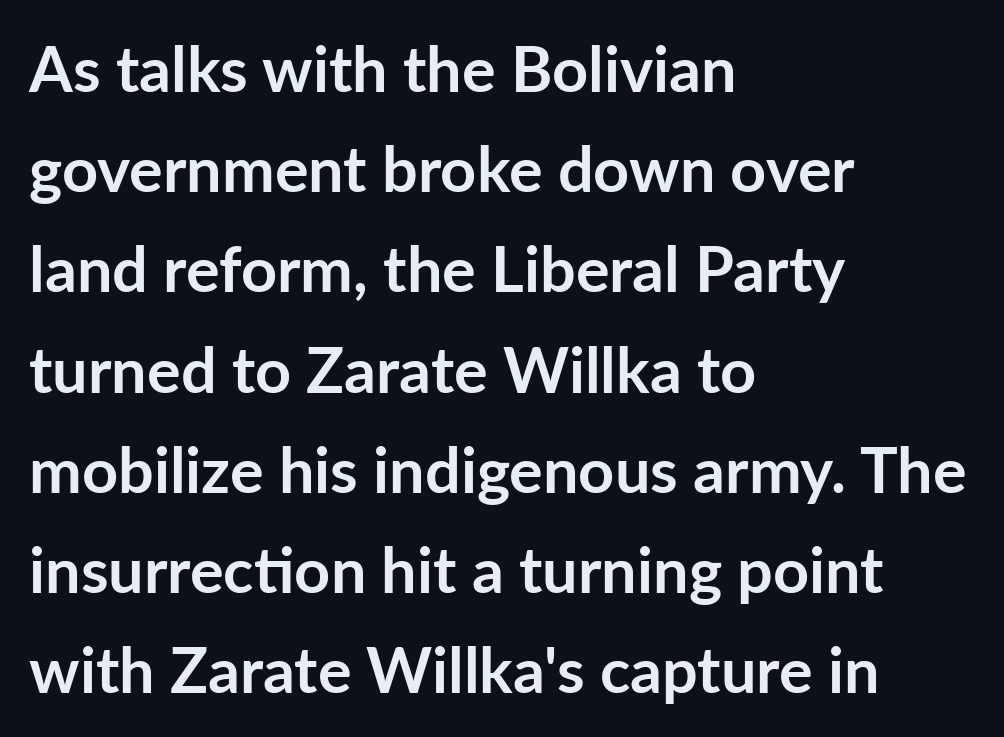
{"serif": "no", "italic": "no", "bold": "yes", "weight": "semibold", "width": "normal", "stroke_contrast": "low", "x_height": "medium", "monospaced": "no", "underline": "no", "align": "left", "line_spacing": "normal", "line_spacing_ratio": 1.59, "letter_spacing": "normal", "letter_spacing_em": 0.0, "glyph_px": 63}
